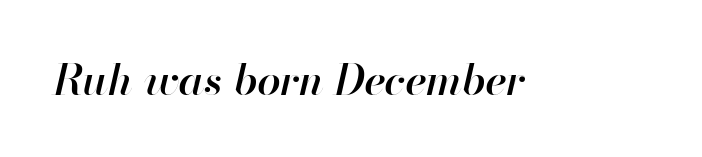
Q: Is the text bold? A: Semi-bold.
Q: Is the text italic (slanted)? A: Yes, it leans right by about 13 degrees.
Q: Is the text underlined? A: No.
Q: Is the spacing between letters normal or unusually wide? A: Normal.
Q: Width (condensed, normal, or wide)? A: Normal.
Q: Stroke contrast? A: High.
Q: x-height? A: Small.
Q: Monospaced? A: No.
